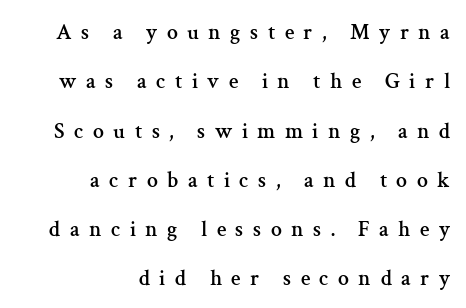
{"italic": "no", "underline": "no", "align": "right", "line_spacing": "loose", "line_spacing_ratio": 2.24, "letter_spacing": "wide", "letter_spacing_em": 0.43, "glyph_px": 22}
